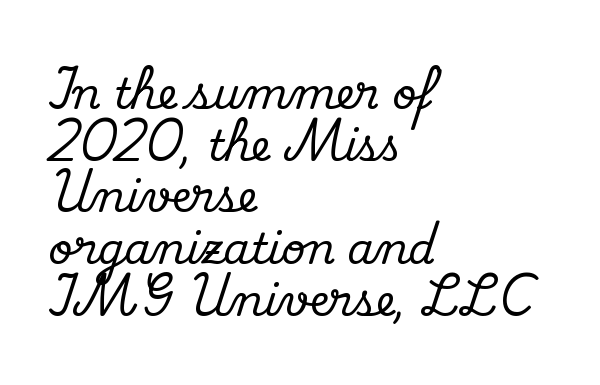
The ragged edge is on the right, which tells us the setting is flush left. Each word holds together tightly as a unit, with standard inter-letter gaps. These lines are rendered in a variable-pitch font. The type family on display is of the serif kind. Descenders are the only things crossing below the line.
